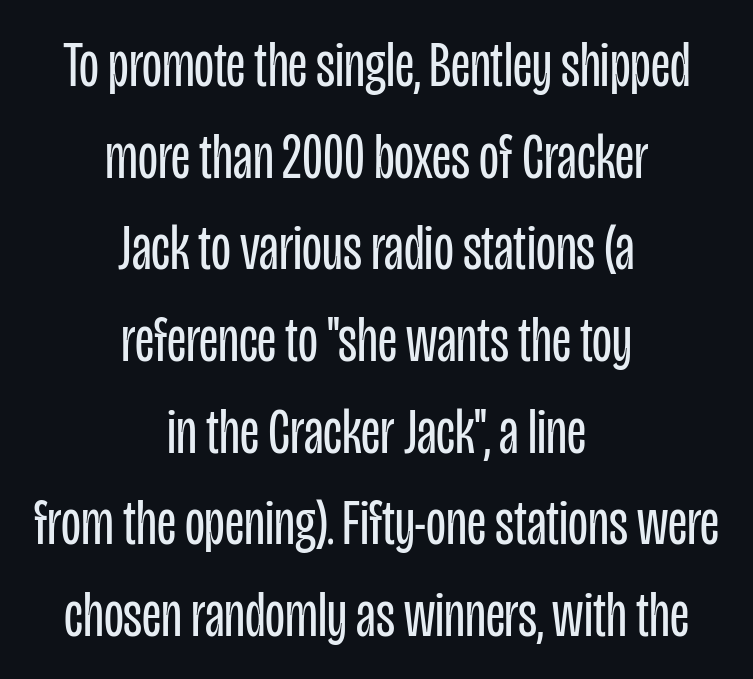
The image shows 65 px regular-weight, condensed sans-serif type, upright; set centered, normal line spacing (1.41x), normal letter spacing, not underlined; low stroke contrast and a large x-height.
